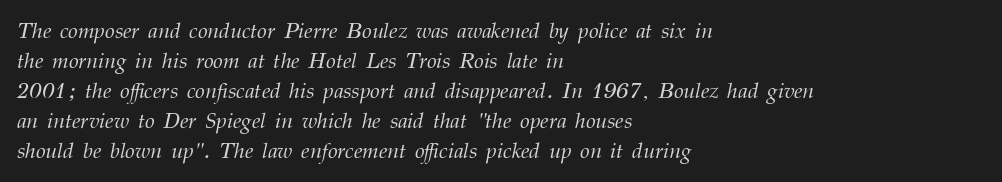
Teacher's note: observe the even left margin — that is flush-left alignment. It's the slanting kind of type. A normal amount of white space separates one row of letters from the next. The rendering keeps characters at their native spacing.
